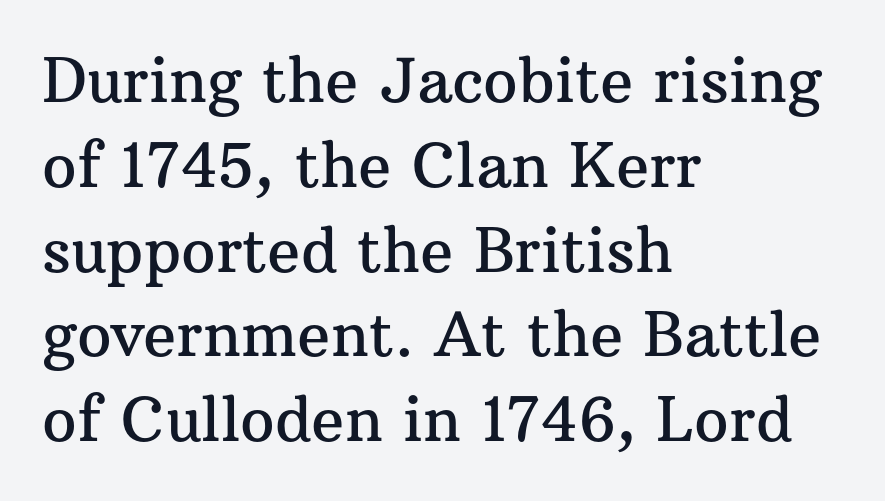
Q: Is the text italic (slanted)? A: No, it is upright.
Q: Is the typeface a serif or a sans-serif typeface? A: Serif.
Q: Is the text underlined? A: No.
Q: How is the paragraph aligned? A: Left-aligned.
Q: Is the spacing between letters normal or unusually wide? A: Normal.
Q: Is the spacing between lines tight, normal or loose? A: Normal.
Q: Width (condensed, normal, or wide)? A: Normal.
Q: Stroke contrast? A: Medium.
Q: x-height? A: Medium.
Q: Monospaced? A: No.
